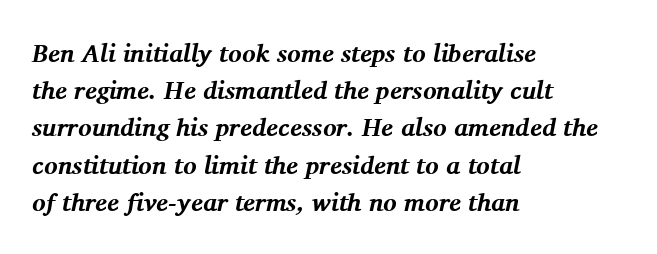
This sample uses an oblique cut, with every glyph tilted off the vertical. On the weight axis this lands at bold, roughly 700. The specimen omits any rule beneath the text block's lines. Is there much room between lines? A standard amount, neither cramped nor airy. Inter-character spacing is left at the font's built-in metrics.
